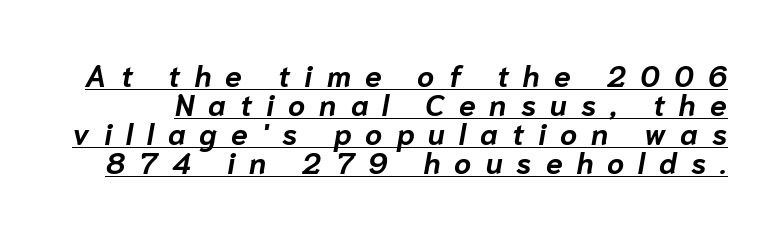
Here the designer chose a conventional face with non-uniform glyph widths. The space between consecutive lines is stingy. The font's italic variant was chosen for this text. Looks like someone drew a line under every word here.
